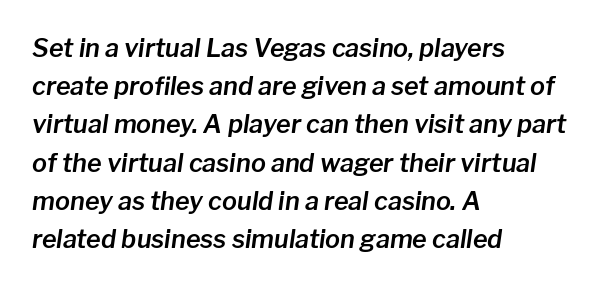
Honestly, the row spacing looks completely unremarkable. Nobody touched the tracking dial on this one. Leftover space on each line is placed entirely after the last word. The space directly below the letters is spotless. The whole block is typeset with a tilt.
